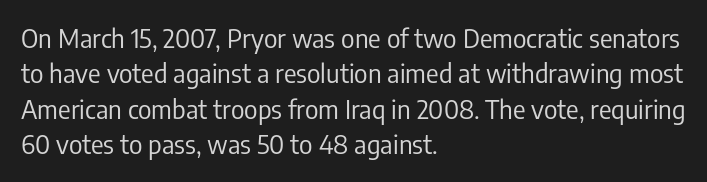
Q: Is the text bold? A: No.
Q: Is the text italic (slanted)? A: No, it is upright.
Q: Is the text underlined? A: No.
Q: How is the paragraph aligned? A: Left-aligned.
Q: Is the spacing between letters normal or unusually wide? A: Normal.
Q: Is the spacing between lines tight, normal or loose? A: Normal.
